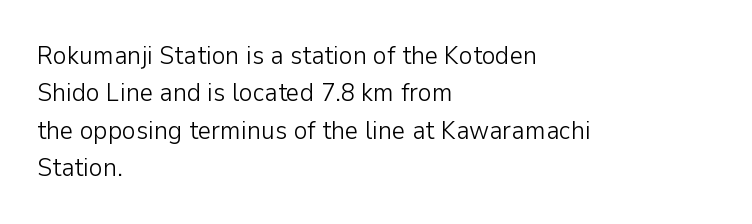
Q: Is the text bold? A: No.
Q: Is the text italic (slanted)? A: No, it is upright.
Q: Is the text underlined? A: No.
Q: How is the paragraph aligned? A: Left-aligned.
Q: Is the spacing between letters normal or unusually wide? A: Normal.
Q: Is the spacing between lines tight, normal or loose? A: Normal.
